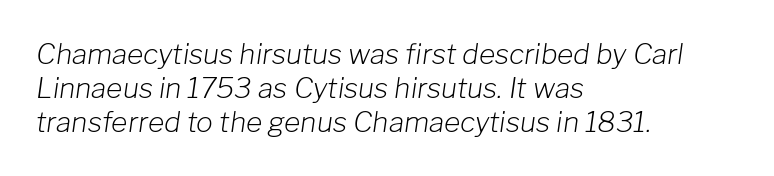
Varying glyph widths throughout — classic text-font behaviour. Nothing unusual about the tracking: characters are spaced as the font intends. A typesetter would mark this as italic. No heavy texture on the line: the type isn't bold. The string is rendered with underlining switched off. Every row of glyphs begins at an identical x-position on the left.
